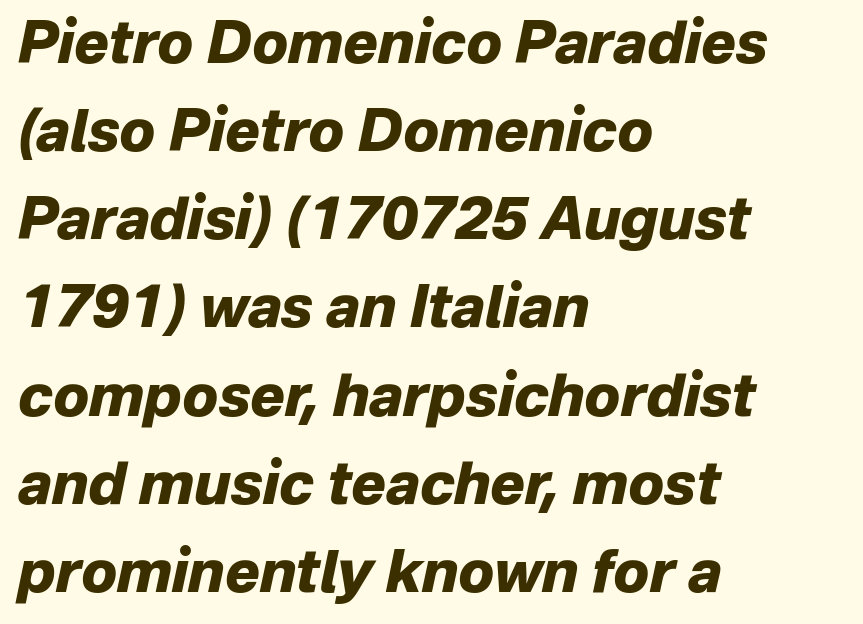
The image shows 58 px heavy type, italic (leaning right); set left-aligned, normal line spacing (1.52x), normal letter spacing, not underlined; low stroke contrast and a medium x-height.
